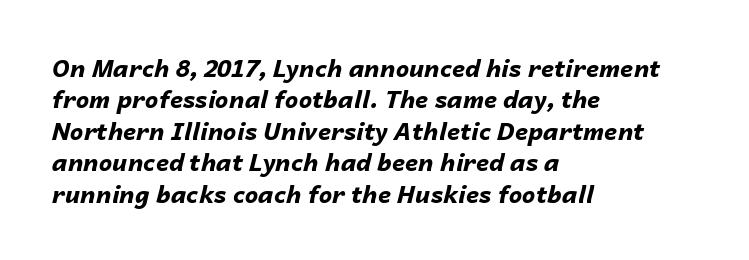
{"italic": "yes", "lean": "right", "slant_degrees": 14, "bold": "yes", "underline": "no", "align": "left", "line_spacing": "normal", "line_spacing_ratio": 1.31, "letter_spacing": "normal", "letter_spacing_em": 0.0, "glyph_px": 24}
